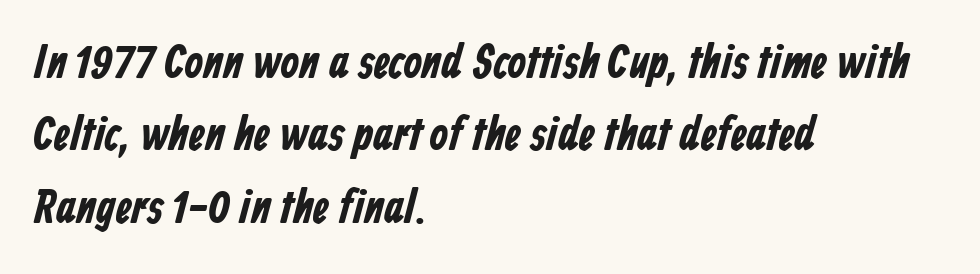
Spacing verdict: proportional, widths tailored to each character. The font family rendered here belongs to the sans-serif group. Horizontally, the lines are justified to the leading edge only. Unmarked baselines from the first word to the last. Weight check: bold — yes, fully.
